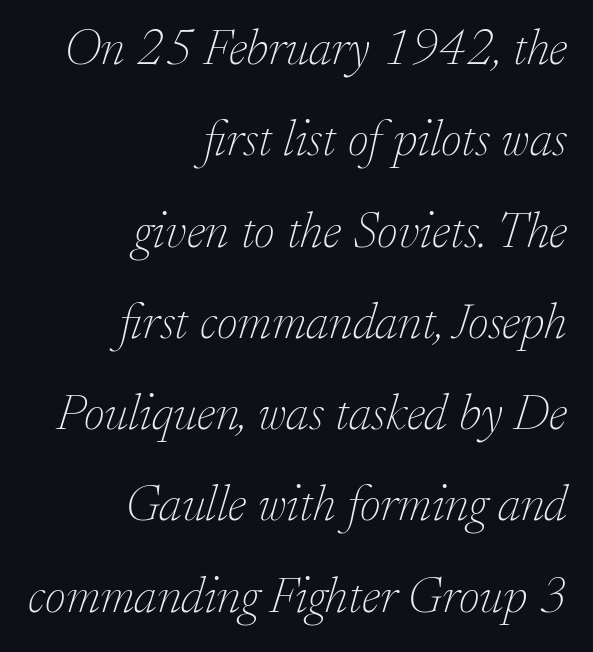
The image shows 51 px thin serif type, italic (leaning right); set right-aligned, line spacing 1.79x, normal letter spacing, not underlined; low stroke contrast and a small x-height.
